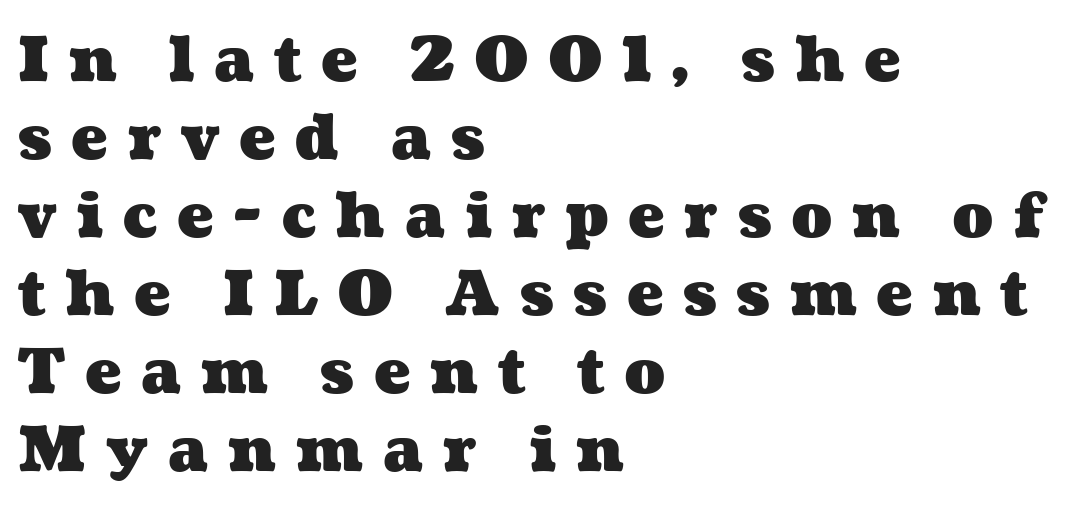
Q: Is the text bold? A: Yes.
Q: Is the text underlined? A: No.
Q: How is the paragraph aligned? A: Left-aligned.
Q: Is the spacing between letters normal or unusually wide? A: Unusually wide.
Q: Is the spacing between lines tight, normal or loose? A: Normal.
Q: Width (condensed, normal, or wide)? A: Wide.
Q: Stroke contrast? A: Medium.
Q: x-height? A: Medium.
Q: Monospaced? A: No.
